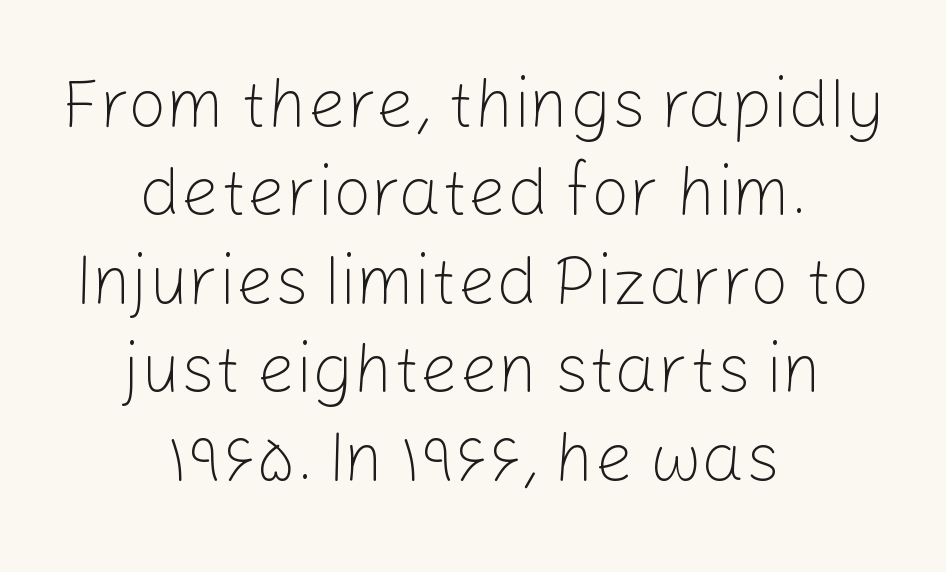
The image shows 68 px light sans-serif type, upright; set centered, normal line spacing (1.3x), normal letter spacing, not underlined; low stroke contrast and a medium x-height.
